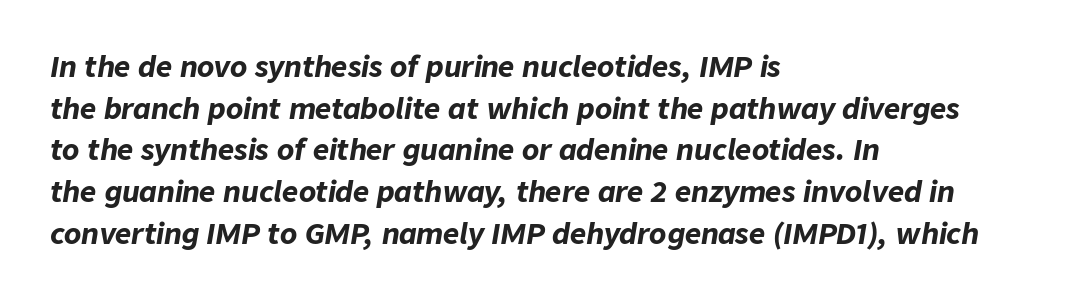
The space directly below the letters is spotless. Here the designer chose a conventional face with non-uniform glyph widths. Honestly, the row spacing looks completely unremarkable. On the weight axis this lands at bold, roughly 700. The specimen reads as italic at a glance.
